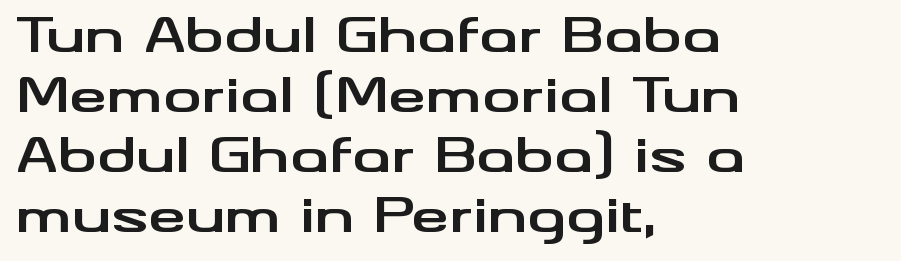
The image shows 48 px bold, wide sans-serif type, upright; set left-aligned, normal line spacing (1.25x), normal letter spacing, not underlined; medium stroke contrast and a small x-height.
